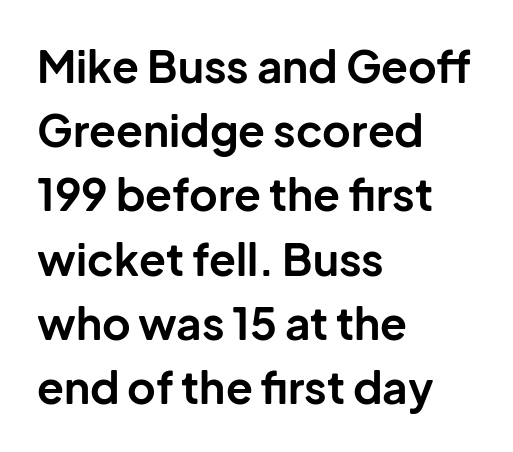
The image shows 44 px bold sans-serif type, upright; set left-aligned, normal line spacing (1.46x), normal letter spacing, not underlined; low stroke contrast and a medium x-height.
